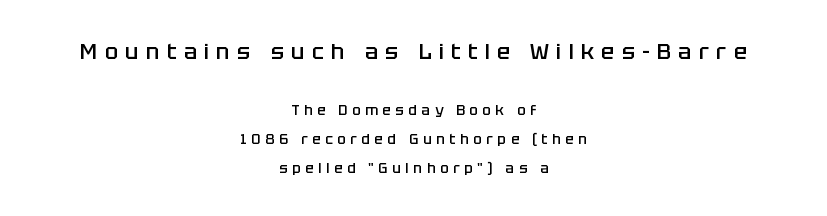
Q: Is the text bold? A: Semi-bold.
Q: Is the text italic (slanted)? A: No, it is upright.
Q: Is the text underlined? A: No.
Q: How is the paragraph aligned? A: Centered.
Q: Is the spacing between letters normal or unusually wide? A: Unusually wide.
Q: Is the spacing between lines tight, normal or loose? A: Loose.
Q: Which block of text is set in a larger size, the first (top) or the second (bottom)? A: The first (top) one.
